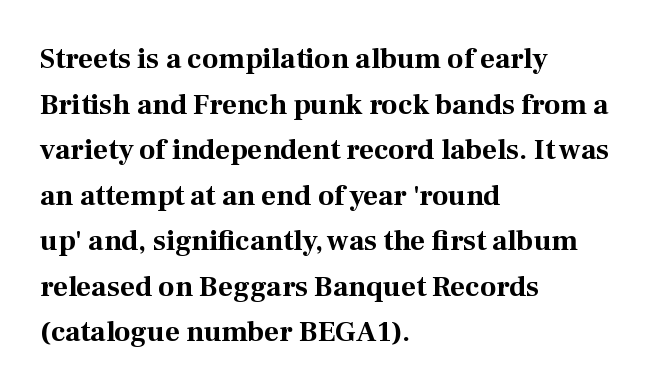
Q: Is the text bold? A: Yes.
Q: Is the text italic (slanted)? A: No, it is upright.
Q: Is the typeface a serif or a sans-serif typeface? A: Serif.
Q: Is the text underlined? A: No.
Q: How is the paragraph aligned? A: Left-aligned.
Q: Is the spacing between letters normal or unusually wide? A: Normal.
Q: Is the spacing between lines tight, normal or loose? A: Normal.
Q: Width (condensed, normal, or wide)? A: Normal.
Q: Stroke contrast? A: Medium.
Q: x-height? A: Medium.
Q: Monospaced? A: No.
